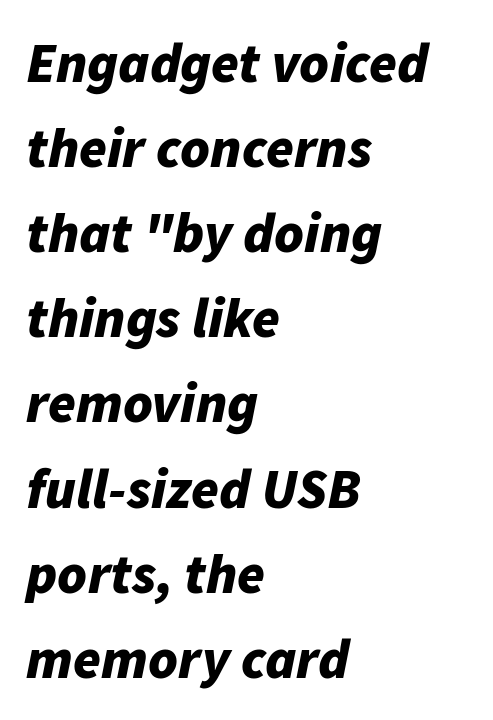
Q: Is the text bold? A: Yes.
Q: Is the text italic (slanted)? A: Yes, it leans right by about 11 degrees.
Q: Is the text underlined? A: No.
Q: How is the paragraph aligned? A: Left-aligned.
Q: Is the spacing between letters normal or unusually wide? A: Normal.
Q: Is the spacing between lines tight, normal or loose? A: Normal.
Q: Width (condensed, normal, or wide)? A: Normal.
Q: Stroke contrast? A: Low.
Q: x-height? A: Medium.
Q: Monospaced? A: No.
